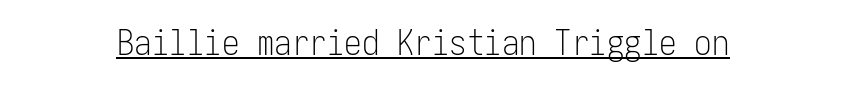
The image shows 35 px light, condensed sans-serif type, upright; set normal letter spacing, underlined; low stroke contrast and a medium x-height.
